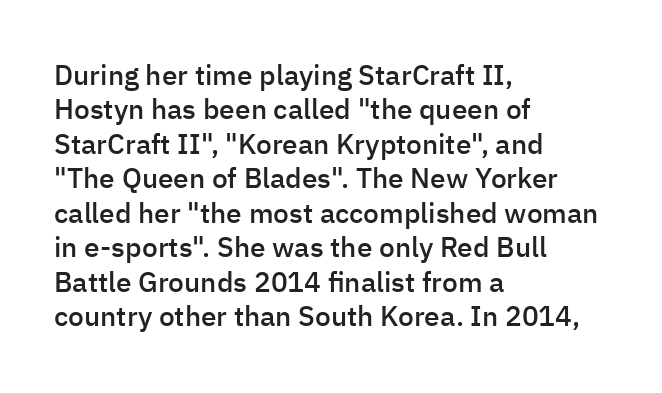
Descender tails drop into unmarked territory. The letters advance in unequal steps, a hallmark of proportional type. The passage is arranged the way most books set body copy — flush left. Are there feet on the stems? There aren't — it's a sans. Here the glyphs are tracked normally, forming tight word shapes. The lettering holds an erect, upright posture throughout.
